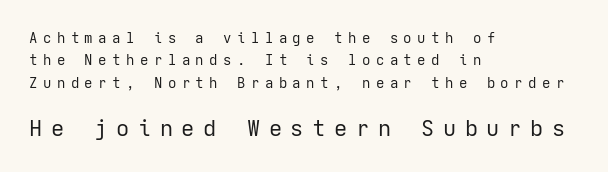
Size contrast runs from small at the top to large at the bottom. Counters stay open thanks to moderate or lighter strokes. Clear beneath every line of the passage. The passage shown has open, widely tracked lettering throughout.
